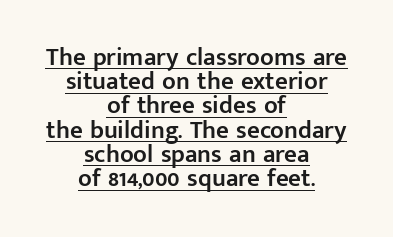
{"italic": "no", "bold": "semi", "underline": "yes", "align": "center", "line_spacing": "tight", "line_spacing_ratio": 0.97, "letter_spacing": "normal", "letter_spacing_em": 0.0, "glyph_px": 25}
